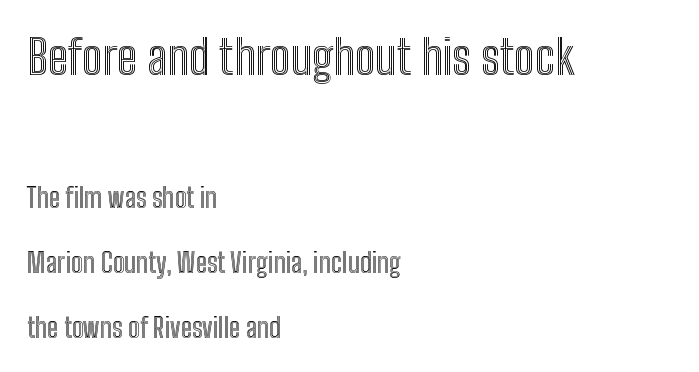
A clean baseline with only descenders dipping below it. Reading down the block, your eye returns to a fixed left position each line. The more generous point size was reserved for the upper chunk. Airy leading.
